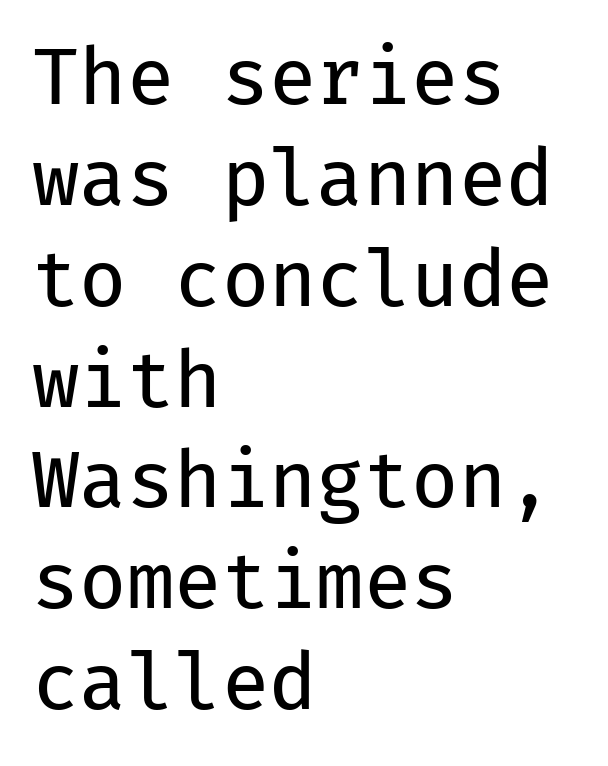
Stroke mass is kept to a normal reading level or below. Teacher's note: observe the even left margin — that is flush-left alignment. Every stem runs plumb, perpendicular to the baseline. The gaps between neighbouring characters are ordinary and unremarkable. The line-height multiplier appears to be the usual default.
